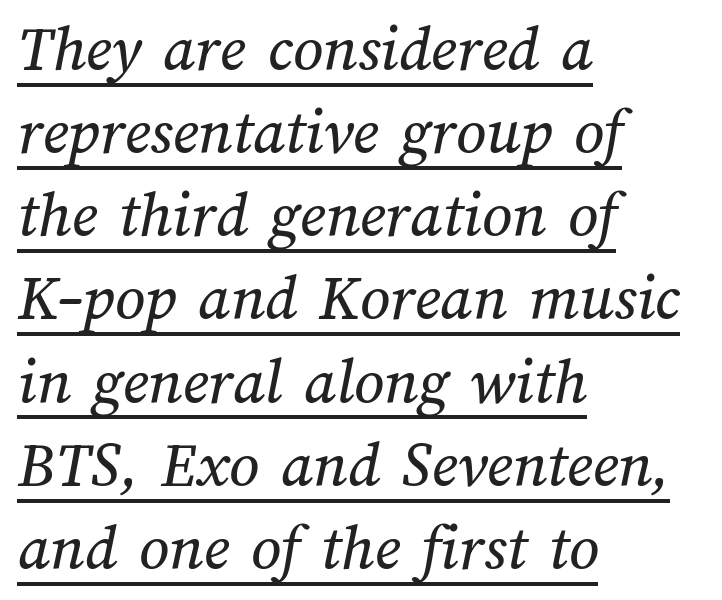
The image shows 66 px text type; set left-aligned, normal line spacing (1.26x), normal letter spacing, underlined; medium stroke contrast and a medium x-height.
